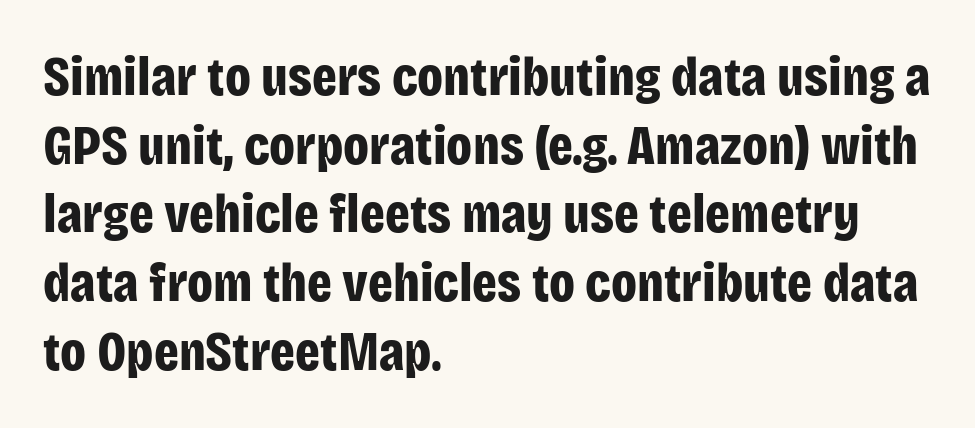
{"serif": "no", "italic": "no", "bold": "yes", "weight": "bold", "width": "condensed", "stroke_contrast": "low", "x_height": "large", "monospaced": "no", "underline": "no", "align": "left", "line_spacing": "normal", "line_spacing_ratio": 1.25, "letter_spacing": "normal", "letter_spacing_em": 0.0, "glyph_px": 55}
